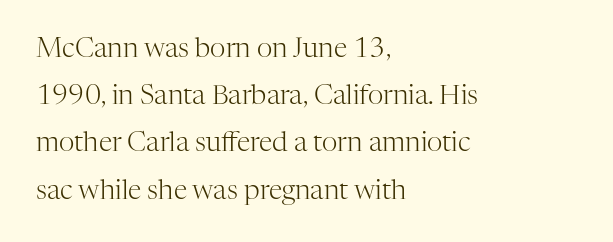
{"italic": "no", "bold": "no", "underline": "no", "align": "left", "line_spacing_ratio": 1.75, "letter_spacing": "normal", "letter_spacing_em": 0.0, "glyph_px": 27}
